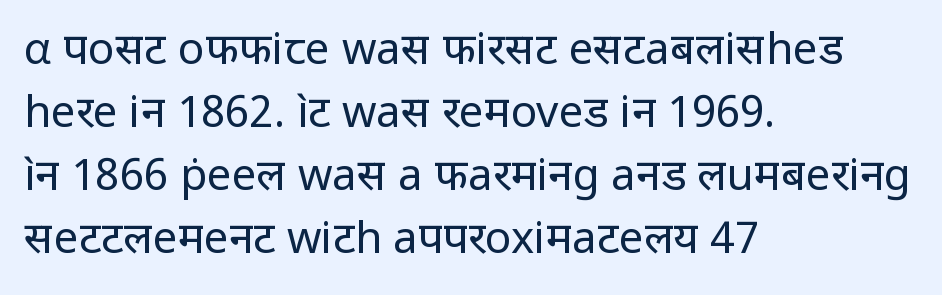
The image shows 44 px regular-weight sans-serif type, upright; set left-aligned, normal line spacing (1.43x), normal letter spacing, not underlined; low stroke contrast and a medium x-height.
